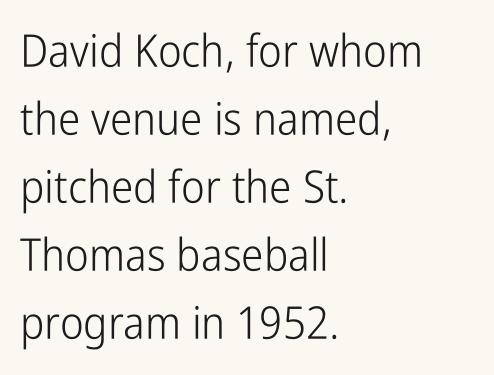
Q: Is the text bold? A: No.
Q: Is the text italic (slanted)? A: No, it is upright.
Q: Is the typeface a serif or a sans-serif typeface? A: Sans-serif.
Q: Is the text underlined? A: No.
Q: How is the paragraph aligned? A: Left-aligned.
Q: Is the spacing between letters normal or unusually wide? A: Normal.
Q: Is the spacing between lines tight, normal or loose? A: Normal.
Q: Width (condensed, normal, or wide)? A: Condensed.
Q: Stroke contrast? A: Low.
Q: x-height? A: Medium.
Q: Monospaced? A: No.
